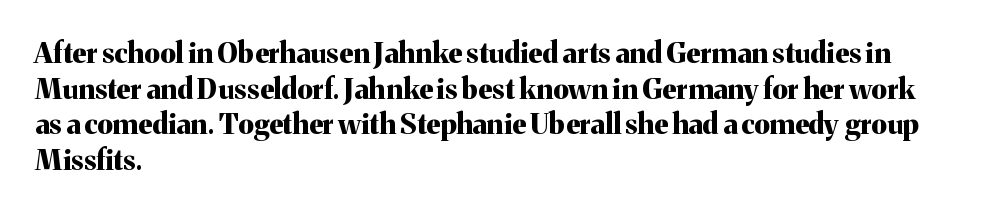
The image shows 28 px bold serif type, upright; set left-aligned, normal line spacing (1.27x), normal letter spacing, not underlined; medium stroke contrast and a medium x-height.
